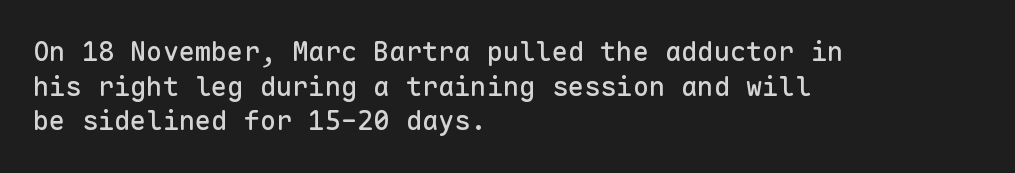
The image shows 27 px text type, upright; set left-aligned, normal line spacing (1.28x), normal letter spacing, not underlined.
